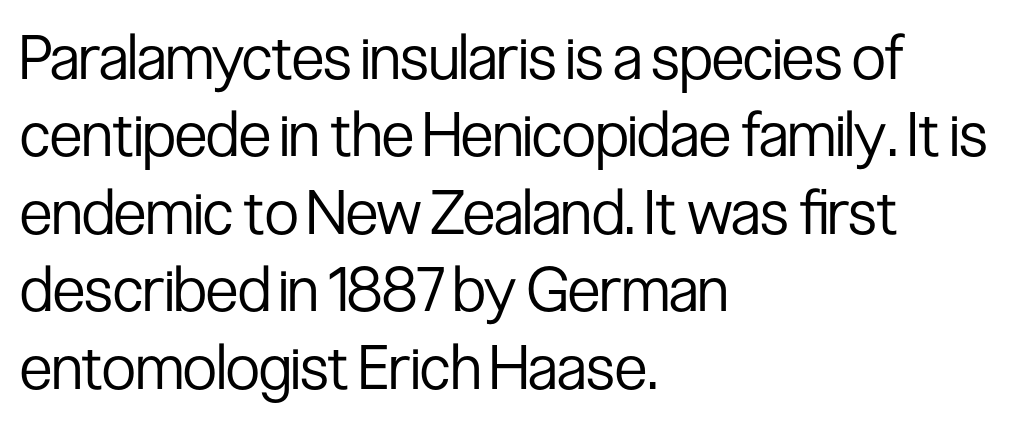
The lines sit at an ordinary, default distance from one another. Do the characters align in a grid? No, the font is proportional. What kind of face is this? One without serifs — a sans. In terms of posture, this sample is upright.
